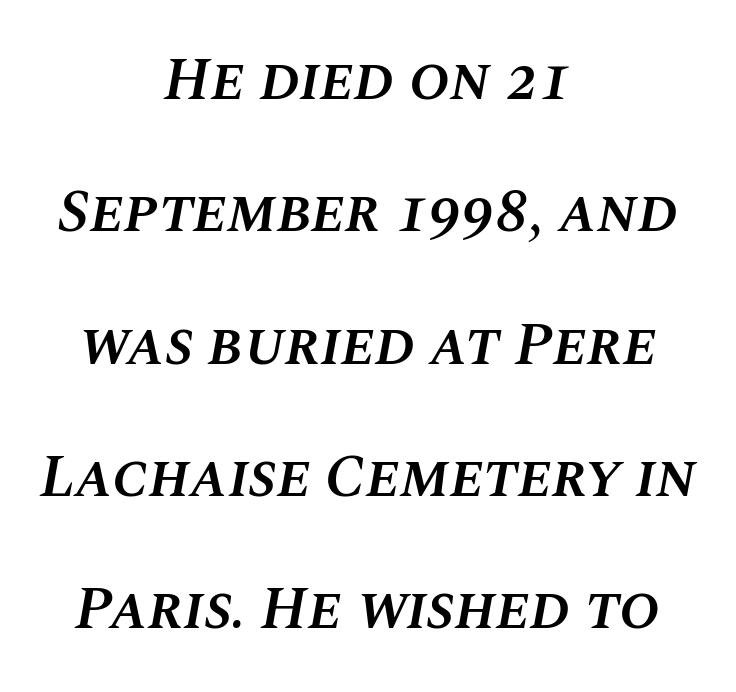
The image shows 61 px semibold type, italic (leaning right); set centered, loose line spacing (2.17x), normal letter spacing, not underlined; medium stroke contrast and a large x-height.
